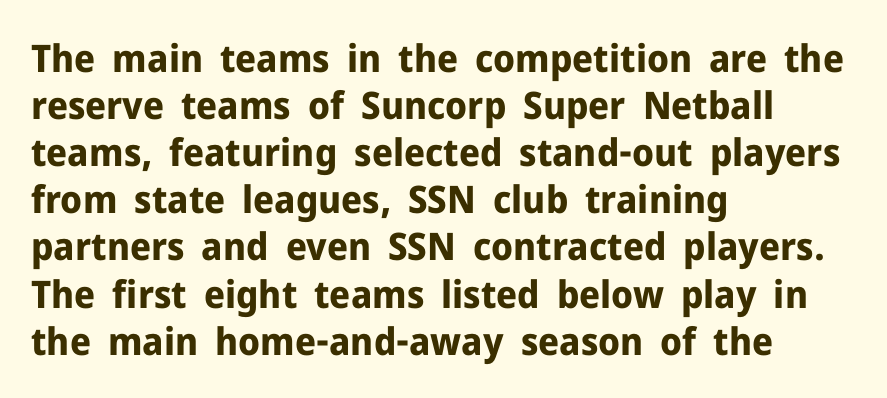
Q: Is the text bold? A: Yes.
Q: Is the text italic (slanted)? A: No, it is upright.
Q: Is the typeface a serif or a sans-serif typeface? A: Sans-serif.
Q: Is the text underlined? A: No.
Q: How is the paragraph aligned? A: Left-aligned.
Q: Is the spacing between letters normal or unusually wide? A: Normal.
Q: Width (condensed, normal, or wide)? A: Normal.
Q: Stroke contrast? A: Low.
Q: x-height? A: Medium.
Q: Monospaced? A: No.
